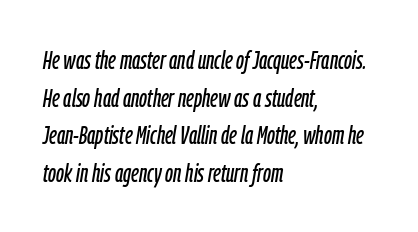
What stands out about the letter spacing? Nothing — it is the standard amount. Line starts are locked; line ends wander. Each row of text sits above clean, open space. Yep, that's italic — everything's leaning. The space between consecutive lines is moderate.
